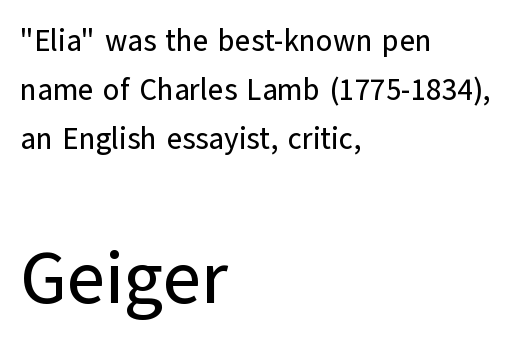
Q: Is the text italic (slanted)? A: No, it is upright.
Q: Is the typeface a serif or a sans-serif typeface? A: Sans-serif.
Q: Is the text underlined? A: No.
Q: How is the paragraph aligned? A: Left-aligned.
Q: Is the spacing between letters normal or unusually wide? A: Normal.
Q: Is the spacing between lines tight, normal or loose? A: Normal.
Q: Which block of text is set in a larger size, the first (top) or the second (bottom)? A: The second (bottom) one.
Q: Width (condensed, normal, or wide)? A: Normal.
Q: Stroke contrast? A: Low.
Q: x-height? A: Medium.
Q: Monospaced? A: No.
